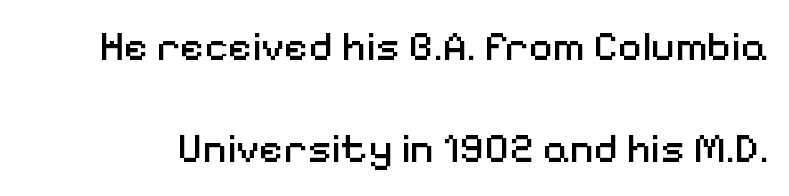
Type style note: lacks serifs. The passage shown stacks its lines with a broad gap. The type is set solid horizontally, with unmodified tracking. Decoration check: the copy has no underline. Compared with a typical body face, this is equally light or lighter still.
